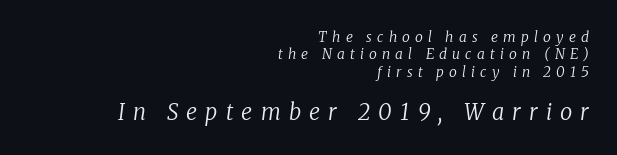
A typesetter would call this heavily tracked-out type. The specimen omits any rule beneath the text block's lines. This sample keeps an unexceptional amount of space between lines. Bold? No — there's no thickening of the strokes. In this sample the second text group is rendered at the bigger scale. Characters are canted at an angle relative to the baseline's perpendicular.
